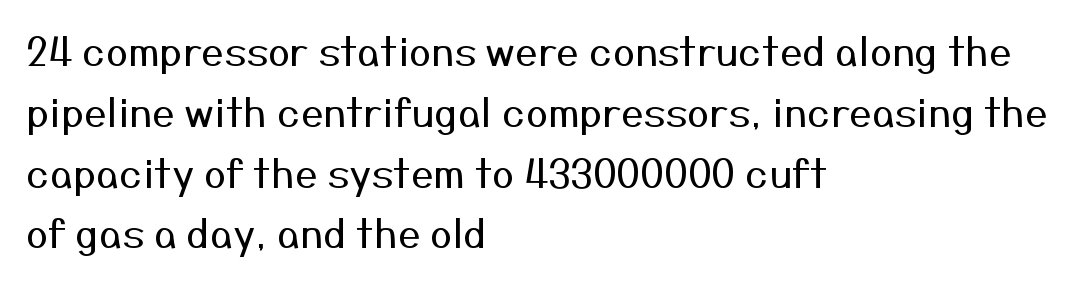
Any mark beneath the type? The region is blank. Is the block centered? No — it sits flush against the left margin. These lines were composed using upright roman letters. Standard letterfit; no display-style spreading of the glyphs.
